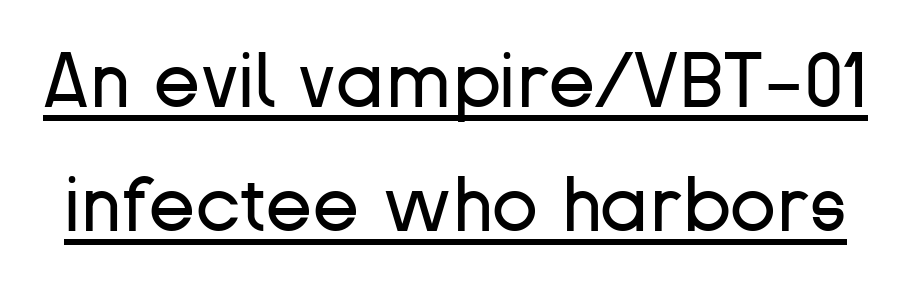
It's the straight-up-and-down kind of type. The glyphs are accompanied by a horizontal stroke just below them. The tracking reads as untouched default to a designer's eye. What's the leading like? Ordinary, nothing unusual. Looks like regular typesetting: each glyph gets only the width it needs. Nothing sits at the stroke ends, so this counts as sans-serif.
